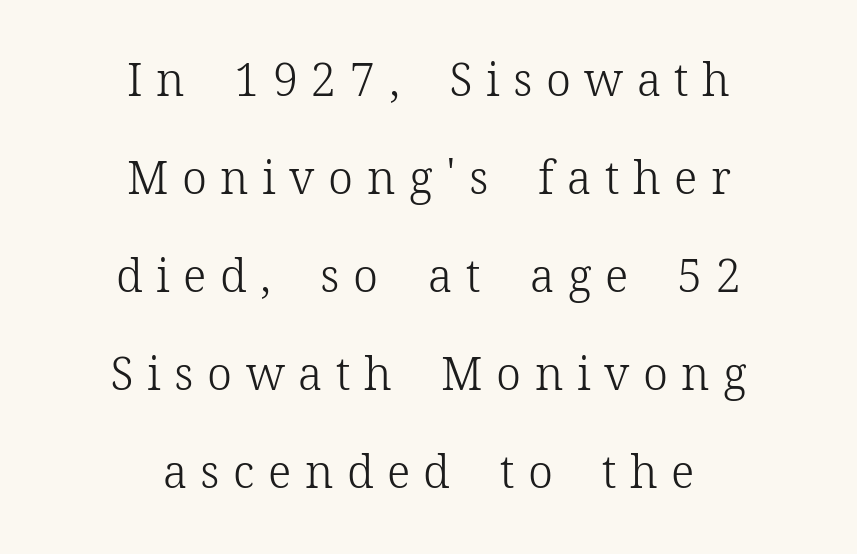
Q: Is the text bold? A: No.
Q: Is the text italic (slanted)? A: No, it is upright.
Q: Is the typeface a serif or a sans-serif typeface? A: Serif.
Q: Is the text underlined? A: No.
Q: How is the paragraph aligned? A: Centered.
Q: Is the spacing between letters normal or unusually wide? A: Unusually wide.
Q: Is the spacing between lines tight, normal or loose? A: Loose.
Q: Width (condensed, normal, or wide)? A: Normal.
Q: Stroke contrast? A: Low.
Q: x-height? A: Medium.
Q: Monospaced? A: No.
